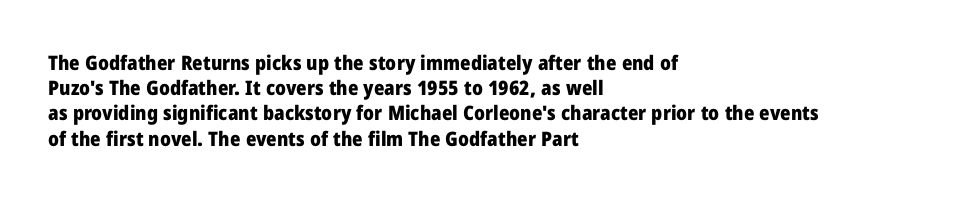
The image shows 20 px bold type, upright; set left-aligned, normal line spacing (1.26x), normal letter spacing, not underlined.
